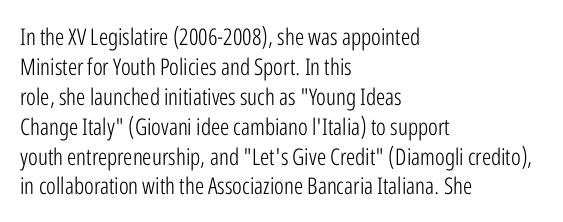
The lines are quadded left. The font sits on the lighter half of the weight spectrum, regular included. Tracking here is standard; glyphs follow each other at the usual distance. Italic? Not at all — the glyphs are vertical. Rule under the text: the space is simply empty.
